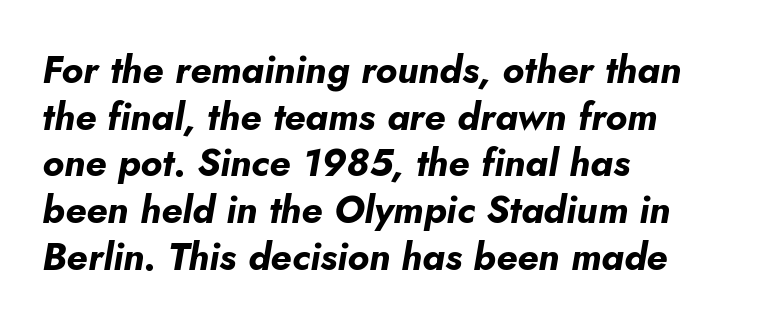
The image shows 38 px bold type, italic (leaning right); set left-aligned, line spacing 1.23x, normal letter spacing, not underlined; low stroke contrast and a small x-height.
